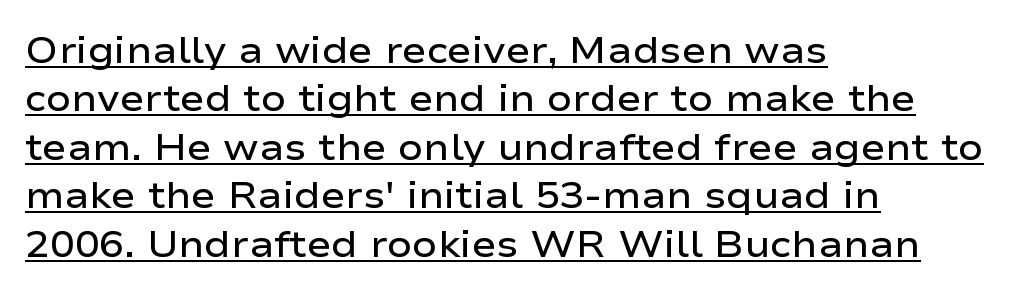
Q: Is the text bold? A: Semi-bold.
Q: Is the text italic (slanted)? A: No, it is upright.
Q: Is the typeface a serif or a sans-serif typeface? A: Sans-serif.
Q: Is the text underlined? A: Yes.
Q: How is the paragraph aligned? A: Left-aligned.
Q: Is the spacing between letters normal or unusually wide? A: Normal.
Q: Is the spacing between lines tight, normal or loose? A: Normal.
Q: Width (condensed, normal, or wide)? A: Wide.
Q: Stroke contrast? A: Low.
Q: x-height? A: Medium.
Q: Monospaced? A: No.
